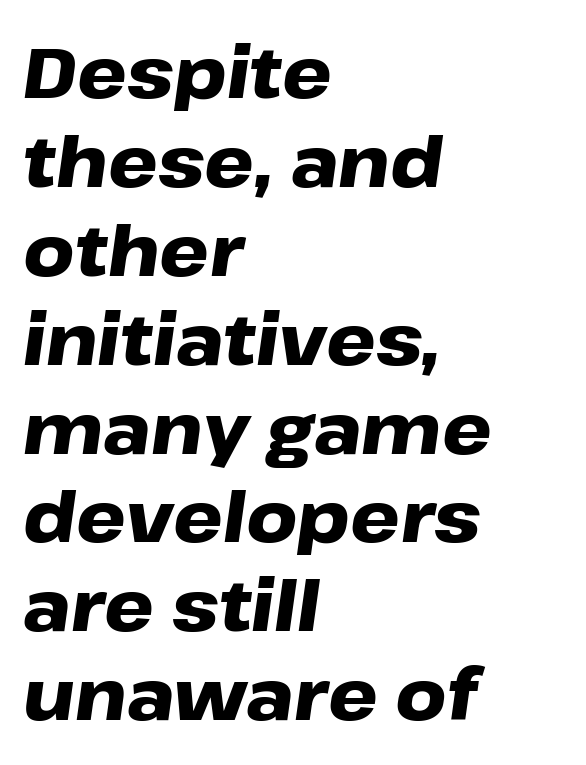
Line spacing here is normal. Look at the stroke-to-counter ratio: heavy, a bold. If you drew a line through each stem, it would be angled. All the whitespace from short lines collects on the right. This sample has the flowing, uneven cadence of proportional lettering.
